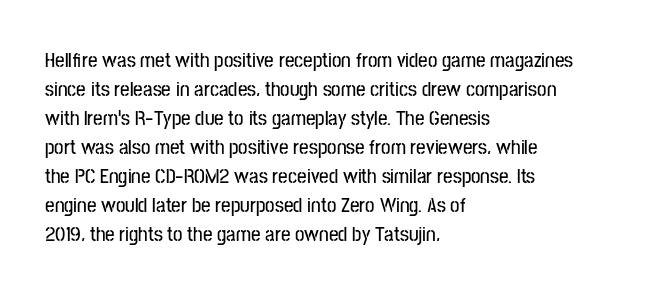
{"italic": "no", "underline": "no", "align": "left", "line_spacing": "normal", "line_spacing_ratio": 1.38, "letter_spacing": "normal", "letter_spacing_em": 0.0, "glyph_px": 21}
